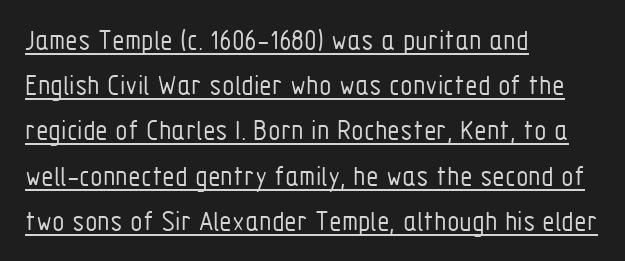
{"serif": "no", "italic": "no", "bold": "no", "weight": "light", "width": "condensed", "stroke_contrast": "low", "x_height": "medium", "monospaced": "no", "underline": "yes", "align": "left", "line_spacing": "normal", "line_spacing_ratio": 1.56, "letter_spacing": "normal", "letter_spacing_em": 0.0, "glyph_px": 29}
